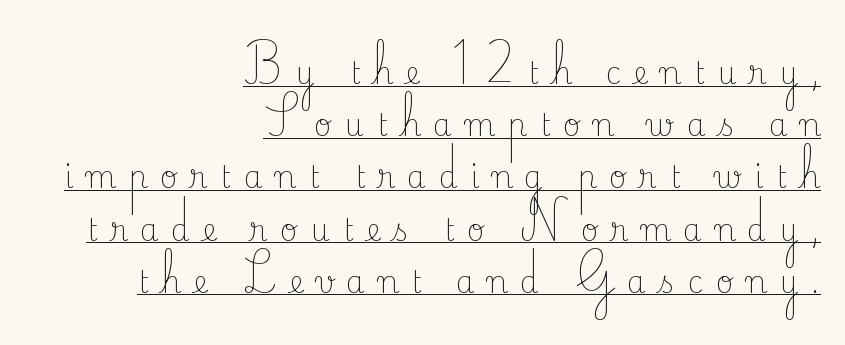
Q: Is the text bold? A: No.
Q: Is the text italic (slanted)? A: No, it is upright.
Q: Is the typeface a serif or a sans-serif typeface? A: Serif.
Q: Is the text underlined? A: Yes.
Q: How is the paragraph aligned? A: Right-aligned.
Q: Is the spacing between letters normal or unusually wide? A: Unusually wide.
Q: Width (condensed, normal, or wide)? A: Normal.
Q: Stroke contrast? A: Low.
Q: x-height? A: Small.
Q: Monospaced? A: No.
